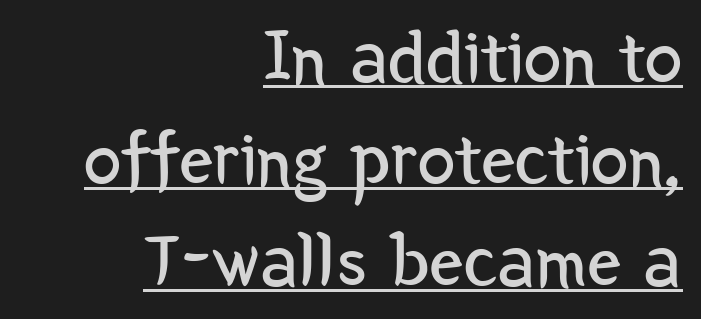
Q: Is the text bold? A: No.
Q: Is the text italic (slanted)? A: No, it is upright.
Q: Is the typeface a serif or a sans-serif typeface? A: Sans-serif.
Q: Is the text underlined? A: Yes.
Q: How is the paragraph aligned? A: Right-aligned.
Q: Is the spacing between letters normal or unusually wide? A: Normal.
Q: Is the spacing between lines tight, normal or loose? A: Normal.
Q: Width (condensed, normal, or wide)? A: Condensed.
Q: Stroke contrast? A: Low.
Q: x-height? A: Medium.
Q: Monospaced? A: No.
